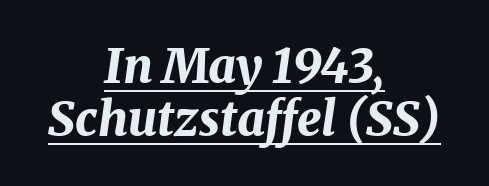
Q: Is the text bold? A: Yes.
Q: Is the text italic (slanted)? A: Yes, it leans right by about 8 degrees.
Q: Is the text underlined? A: Yes.
Q: How is the paragraph aligned? A: Centered.
Q: Is the spacing between letters normal or unusually wide? A: Normal.
Q: Is the spacing between lines tight, normal or loose? A: Tight.
Q: Width (condensed, normal, or wide)? A: Normal.
Q: Stroke contrast? A: Medium.
Q: x-height? A: Medium.
Q: Monospaced? A: No.
